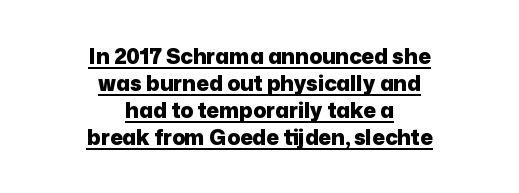
Tracking value appears to be zero — textbook default spacing. The string is rendered with underlining switched on. When letters stand straight like this, we call the style roman or upright. This block has exactly the height ordinary leading produces.
